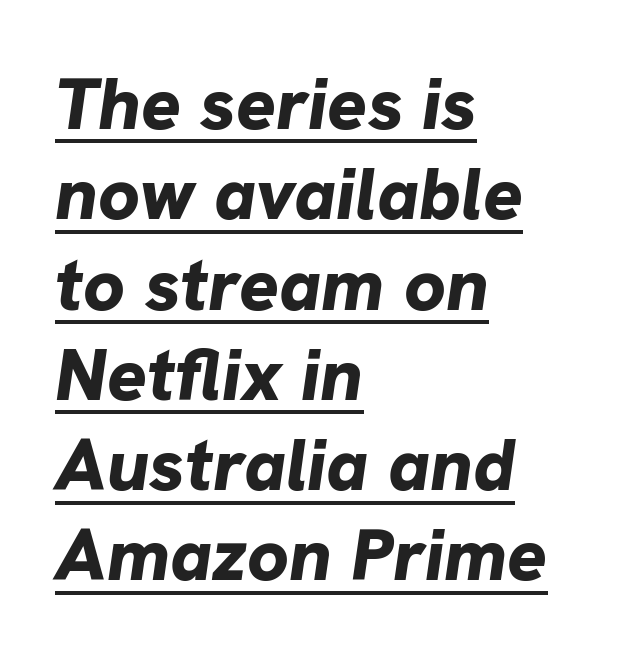
{"italic": "yes", "lean": "right", "slant_degrees": 8, "bold": "yes", "weight": "bold", "width": "normal", "stroke_contrast": "low", "x_height": "medium", "monospaced": "no", "underline": "yes", "align": "left", "line_spacing_ratio": 1.22, "letter_spacing": "normal", "letter_spacing_em": 0.0, "glyph_px": 74}
